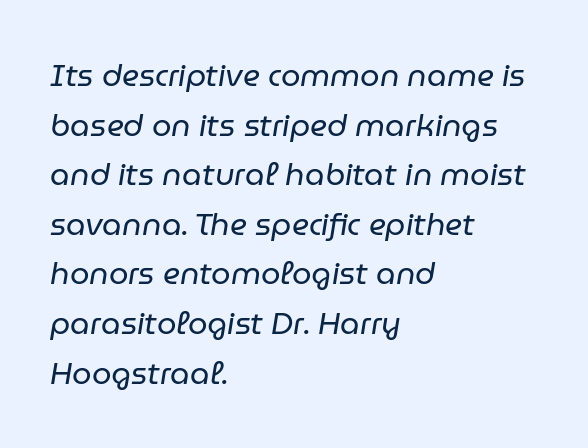
Leading: standard. Between one letter and the next there's only the usual sliver of space. Descender tails drop into unmarked territory. This sample uses an oblique cut, with every glyph tilted off the vertical.
